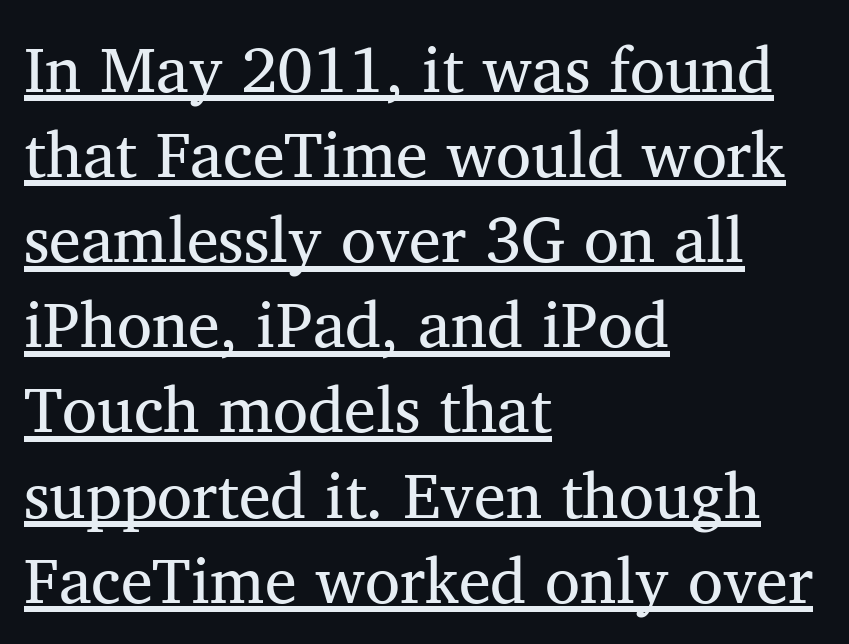
The image shows 64 px regular-weight serif type, upright; set left-aligned, normal line spacing (1.33x), normal letter spacing, underlined; medium stroke contrast and a medium x-height.
